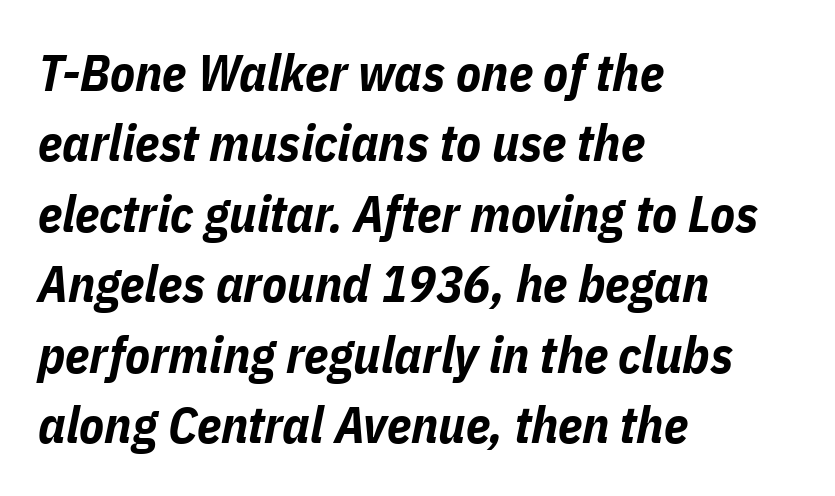
{"italic": "yes", "lean": "right", "slant_degrees": 11, "bold": "yes", "weight": "bold", "width": "condensed", "stroke_contrast": "low", "x_height": "medium", "monospaced": "no", "underline": "no", "align": "left", "line_spacing": "normal", "line_spacing_ratio": 1.38, "letter_spacing": "normal", "letter_spacing_em": 0.0, "glyph_px": 51}
